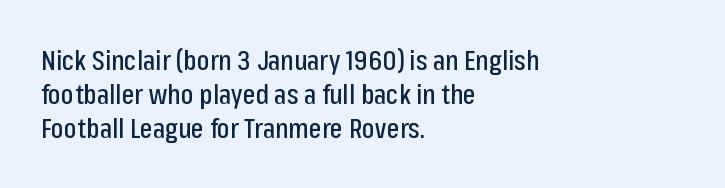
{"italic": "no", "underline": "no", "align": "left", "line_spacing": "normal", "line_spacing_ratio": 1.26, "letter_spacing": "normal", "letter_spacing_em": 0.0, "glyph_px": 27}
